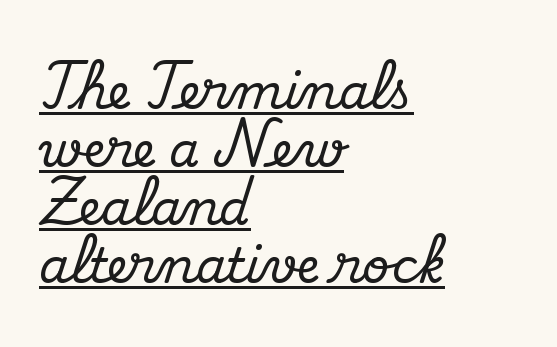
Q: Is the text italic (slanted)? A: Yes.
Q: Is the typeface a serif or a sans-serif typeface? A: Serif.
Q: Is the text underlined? A: Yes.
Q: How is the paragraph aligned? A: Left-aligned.
Q: Is the spacing between letters normal or unusually wide? A: Normal.
Q: Width (condensed, normal, or wide)? A: Normal.
Q: Stroke contrast? A: Medium.
Q: x-height? A: Small.
Q: Monospaced? A: No.
